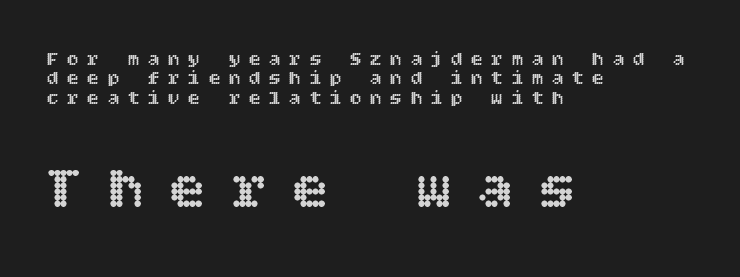
{"italic": "no", "width": "normal", "x_height": "large", "underline": "no", "align": "left", "line_spacing": "tight", "line_spacing_ratio": 0.97, "letter_spacing": "wide", "letter_spacing_em": 0.41, "larger_block": "second", "size_ratio": 3.05, "glyph_px": 61}
